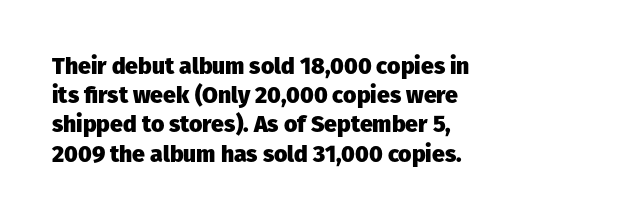
Q: Is the text bold? A: Yes.
Q: Is the text italic (slanted)? A: No, it is upright.
Q: Is the text underlined? A: No.
Q: How is the paragraph aligned? A: Left-aligned.
Q: Is the spacing between letters normal or unusually wide? A: Normal.
Q: Is the spacing between lines tight, normal or loose? A: Normal.
